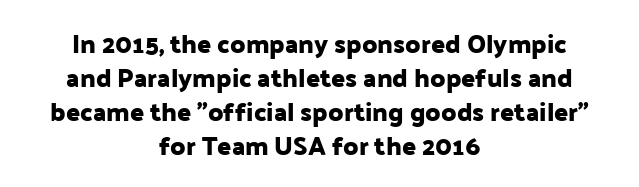
{"italic": "no", "underline": "no", "align": "center", "line_spacing": "normal", "line_spacing_ratio": 1.31, "letter_spacing": "normal", "letter_spacing_em": 0.0, "glyph_px": 26}
